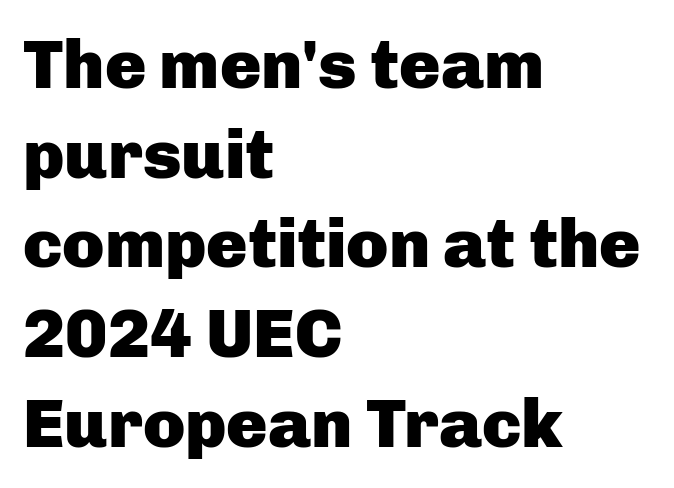
Q: Is the text bold? A: Yes.
Q: Is the text italic (slanted)? A: No, it is upright.
Q: Is the typeface a serif or a sans-serif typeface? A: Sans-serif.
Q: Is the text underlined? A: No.
Q: How is the paragraph aligned? A: Left-aligned.
Q: Is the spacing between letters normal or unusually wide? A: Normal.
Q: Is the spacing between lines tight, normal or loose? A: Normal.
Q: Width (condensed, normal, or wide)? A: Normal.
Q: Stroke contrast? A: Low.
Q: x-height? A: Medium.
Q: Monospaced? A: No.
